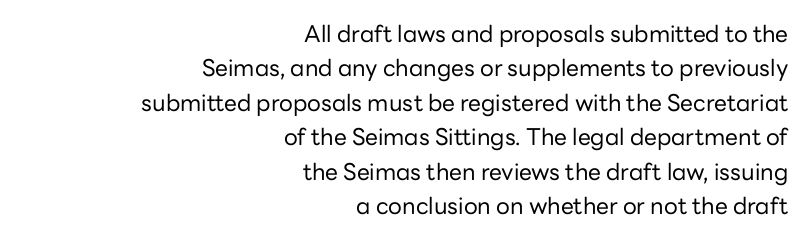
{"italic": "no", "bold": "no", "underline": "no", "align": "right", "line_spacing": "normal", "line_spacing_ratio": 1.5, "letter_spacing": "normal", "letter_spacing_em": 0.0, "glyph_px": 23}
